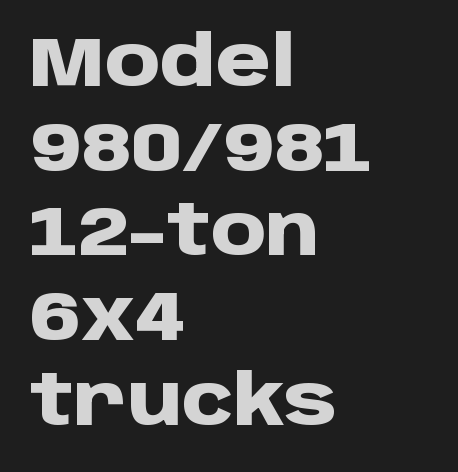
The image shows 70 px heavy sans-serif type, upright; set left-aligned, line spacing 1.21x, normal letter spacing, not underlined; low stroke contrast and a large x-height.
